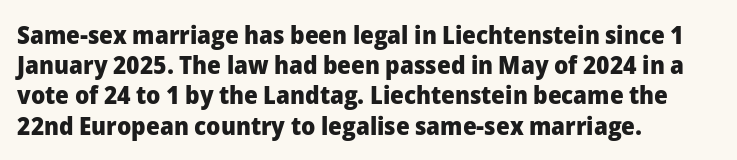
The image shows 25 px bold type, upright; set left-aligned, line spacing 1.21x, normal letter spacing, not underlined.
